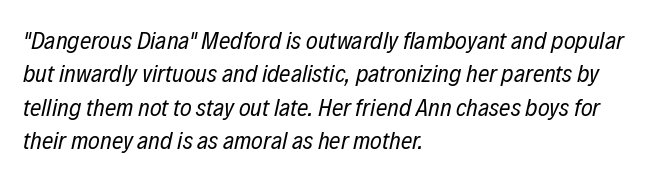
The strokes carry an ordinary text weight at most. The baseline area is clear. The designer left line spacing at the default. Slanted lettering throughout.
